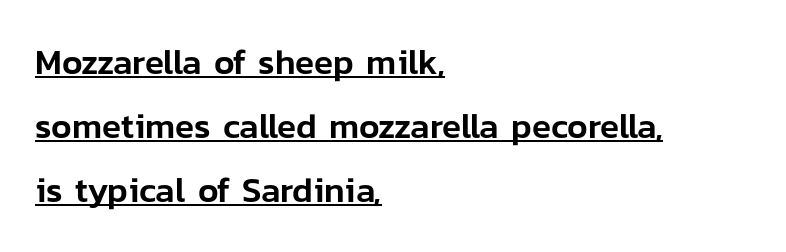
{"serif": "no", "italic": "no", "width": "normal", "stroke_contrast": "low", "x_height": "medium", "monospaced": "no", "underline": "yes", "align": "left", "line_spacing_ratio": 1.83, "letter_spacing": "normal", "letter_spacing_em": 0.0, "glyph_px": 35}
